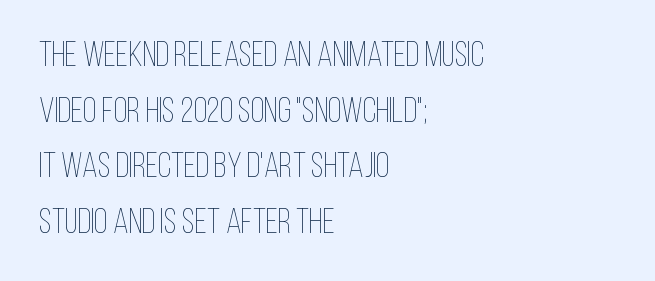
Q: Is the text bold? A: No.
Q: Is the text italic (slanted)? A: No, it is upright.
Q: Is the text underlined? A: No.
Q: How is the paragraph aligned? A: Left-aligned.
Q: Is the spacing between letters normal or unusually wide? A: Normal.
Q: Is the spacing between lines tight, normal or loose? A: Normal.
Q: Width (condensed, normal, or wide)? A: Condensed.
Q: Stroke contrast? A: Low.
Q: x-height? A: Large.
Q: Monospaced? A: No.
